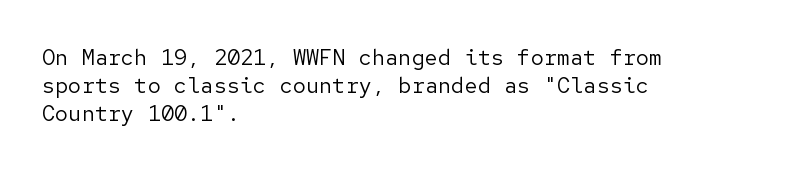
{"italic": "no", "bold": "no", "underline": "no", "align": "left", "line_spacing": "normal", "line_spacing_ratio": 1.28, "letter_spacing": "normal", "letter_spacing_em": 0.0, "glyph_px": 22}
